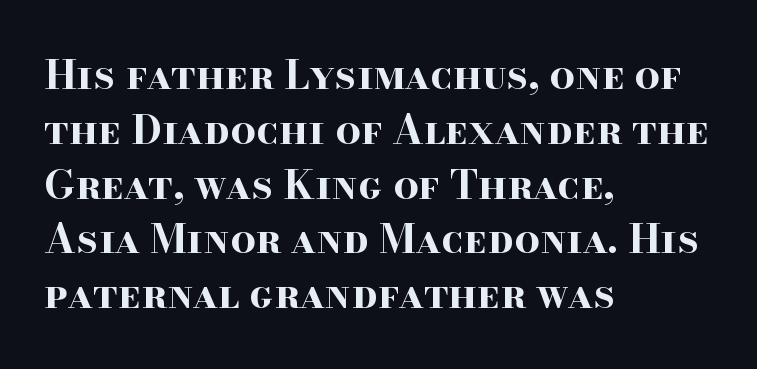
Q: Is the text bold? A: Yes.
Q: Is the text italic (slanted)? A: No, it is upright.
Q: Is the typeface a serif or a sans-serif typeface? A: Serif.
Q: Is the text underlined? A: No.
Q: How is the paragraph aligned? A: Left-aligned.
Q: Is the spacing between letters normal or unusually wide? A: Normal.
Q: Is the spacing between lines tight, normal or loose? A: Normal.
Q: Width (condensed, normal, or wide)? A: Wide.
Q: Stroke contrast? A: High.
Q: x-height? A: Small.
Q: Monospaced? A: No.
